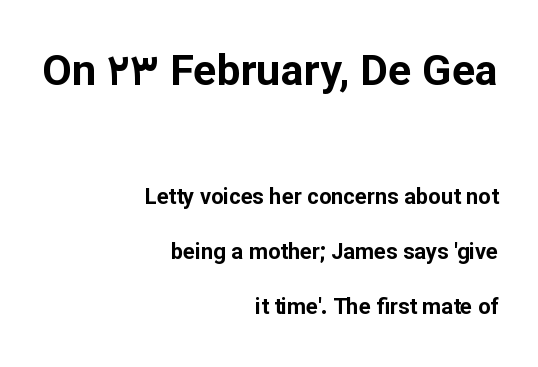
Q: Is the text bold? A: Yes.
Q: Is the text italic (slanted)? A: No, it is upright.
Q: Is the typeface a serif or a sans-serif typeface? A: Sans-serif.
Q: Is the text underlined? A: No.
Q: How is the paragraph aligned? A: Right-aligned.
Q: Is the spacing between letters normal or unusually wide? A: Normal.
Q: Is the spacing between lines tight, normal or loose? A: Loose.
Q: Which block of text is set in a larger size, the first (top) or the second (bottom)? A: The first (top) one.
Q: Width (condensed, normal, or wide)? A: Normal.
Q: Stroke contrast? A: Low.
Q: x-height? A: Medium.
Q: Monospaced? A: No.
